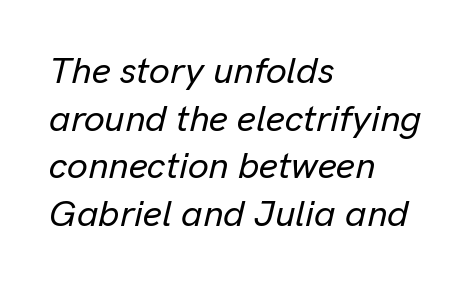
Q: Is the text italic (slanted)? A: Yes, it leans right by about 13 degrees.
Q: Is the text underlined? A: No.
Q: How is the paragraph aligned? A: Left-aligned.
Q: Is the spacing between letters normal or unusually wide? A: Normal.
Q: Is the spacing between lines tight, normal or loose? A: Normal.
Q: Width (condensed, normal, or wide)? A: Normal.
Q: Stroke contrast? A: Low.
Q: x-height? A: Medium.
Q: Monospaced? A: No.
